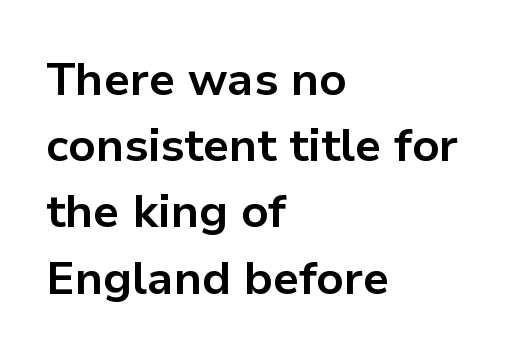
Glyph-to-glyph distance matches everyday printed text. Nobody drew a line under any word here. The designer left line spacing at the default. Teacher's note: observe the even left margin — that is flush-left alignment.
